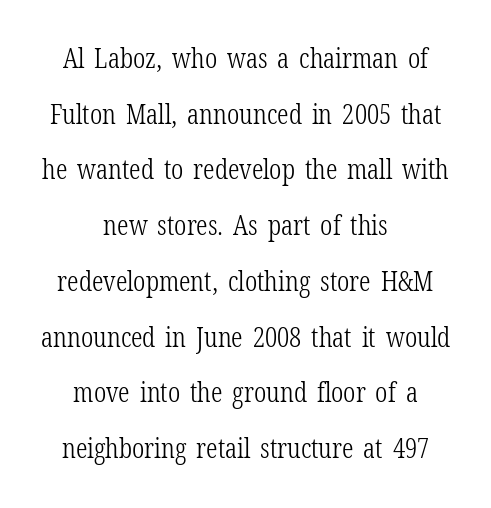
The image shows 28 px light, condensed serif type, upright; set centered, loose line spacing (1.99x), normal letter spacing, not underlined; low stroke contrast and a medium x-height.
